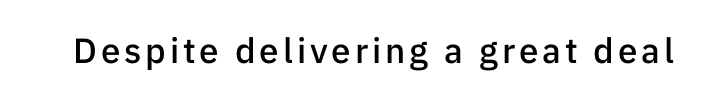
A fair bit of extra ink — the face is semibold, not bold. Is this a sans? Yes — the strokes have no serifs. Beneath every word, the page is bare. The letters advance in unequal steps, a hallmark of proportional type. If you drew a line through each stem, it would be perfectly vertical.
